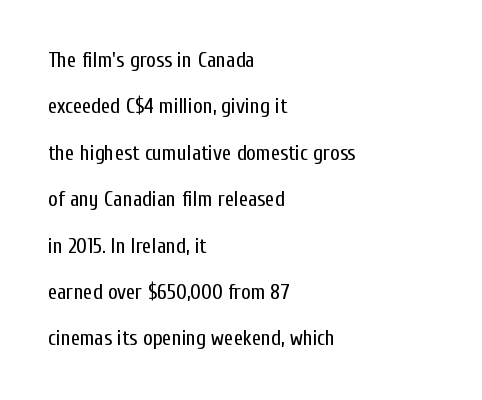
The image shows 21 px text type, upright; set left-aligned, loose line spacing (2.21x), normal letter spacing, not underlined.
